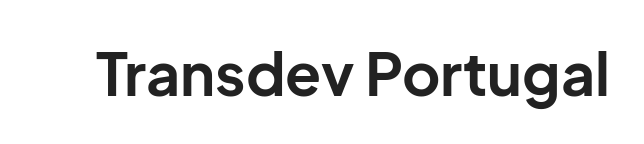
{"serif": "no", "italic": "no", "bold": "yes", "weight": "bold", "width": "normal", "stroke_contrast": "low", "x_height": "medium", "monospaced": "no", "underline": "no", "letter_spacing": "normal", "letter_spacing_em": 0.0, "glyph_px": 59}
